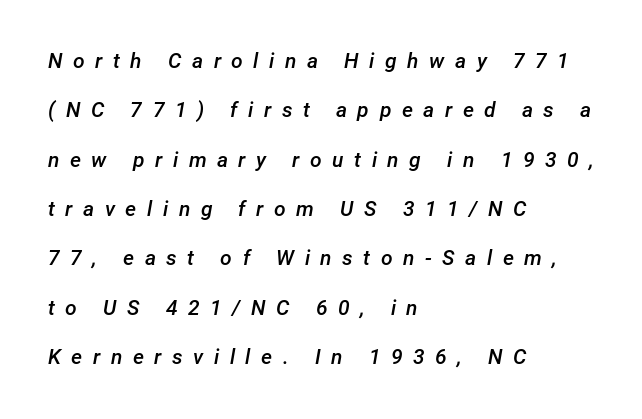
Q: Is the text bold? A: Semi-bold.
Q: Is the text italic (slanted)? A: Yes, it leans right by about 12 degrees.
Q: Is the text underlined? A: No.
Q: How is the paragraph aligned? A: Left-aligned.
Q: Is the spacing between letters normal or unusually wide? A: Unusually wide.
Q: Is the spacing between lines tight, normal or loose? A: Loose.
